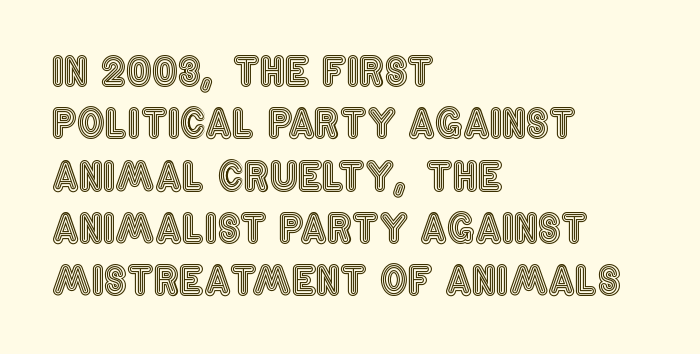
{"italic": "no", "width": "condensed", "x_height": "large", "monospaced": "no", "underline": "no", "align": "left", "line_spacing": "normal", "line_spacing_ratio": 1.34, "letter_spacing": "normal", "letter_spacing_em": 0.0, "glyph_px": 39}
